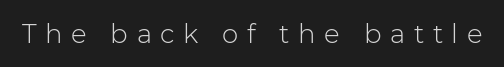
{"italic": "no", "bold": "no", "underline": "no", "letter_spacing": "wide", "letter_spacing_em": 0.33, "glyph_px": 26}
